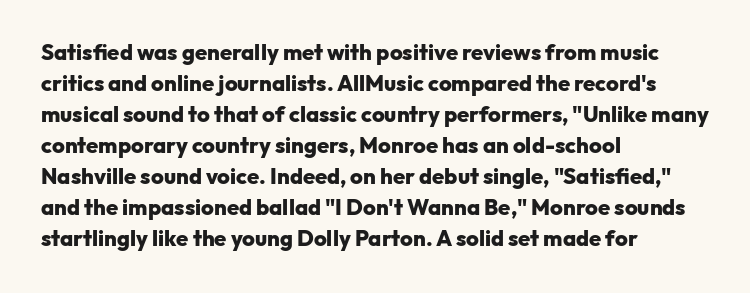
{"italic": "no", "bold": "yes", "underline": "no", "align": "left", "line_spacing": "normal", "line_spacing_ratio": 1.41, "letter_spacing": "normal", "letter_spacing_em": 0.0, "glyph_px": 22}
